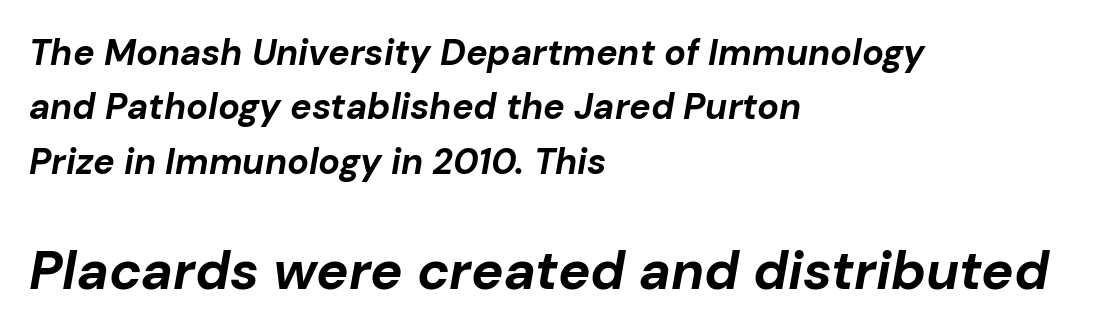
The image shows 54 px bold type, italic (leaning right); set left-aligned, normal line spacing (1.51x), normal letter spacing, not underlined; the second (bottom) block is 1.5x larger; low stroke contrast and a medium x-height.
